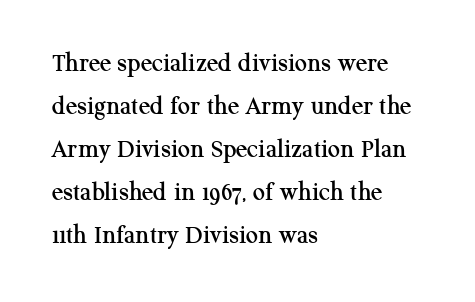
{"italic": "no", "underline": "no", "align": "left", "line_spacing": "normal", "line_spacing_ratio": 1.59, "letter_spacing": "normal", "letter_spacing_em": 0.0, "glyph_px": 27}
